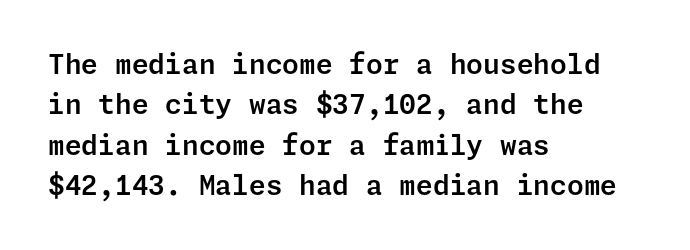
The image shows 27 px text type, upright; set left-aligned, normal line spacing (1.5x), normal letter spacing, not underlined.
